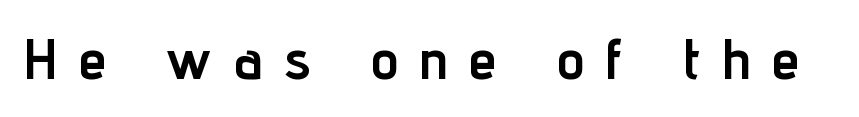
Regarding serifs, this sample does without them. The sample has been set heavy, in full bold. Here the designer chose a conventional face with non-uniform glyph widths. Posture: straight, roman, zero tilt. A bare baseline throughout the passage. Here the glyphs are tracked loosely, breaking word shapes into spaced letters.
